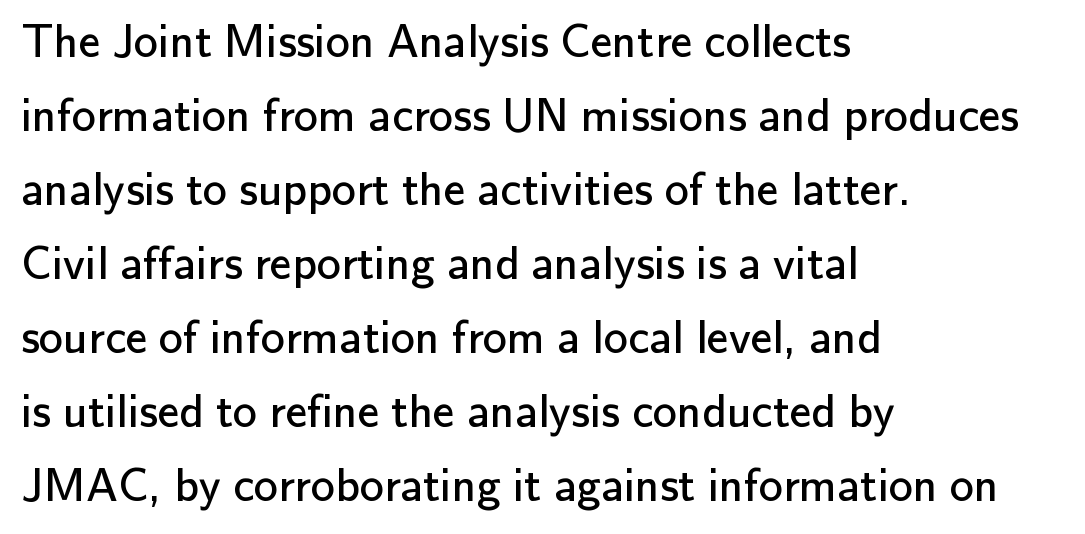
The line-height multiplier appears to be the usual default. The strokes carry an ordinary text weight at most. Unlike italic type, these characters show no tilt at all. Observe the ordinary spacing: letters are neighbours, not strangers. Each letter's strokes conclude bluntly, with no projecting serifs.
